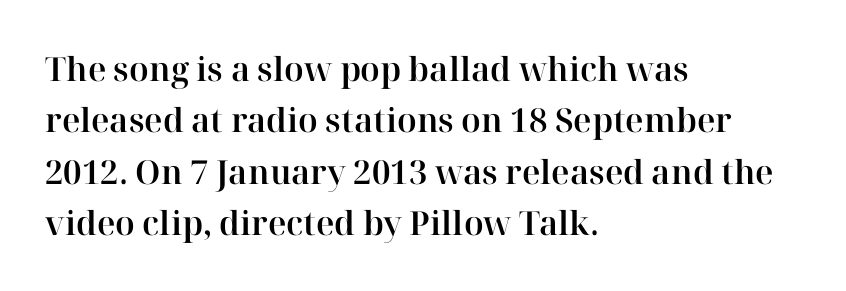
The image shows 33 px serif type, upright; set left-aligned, normal line spacing (1.56x), normal letter spacing, not underlined; high stroke contrast and a medium x-height.
